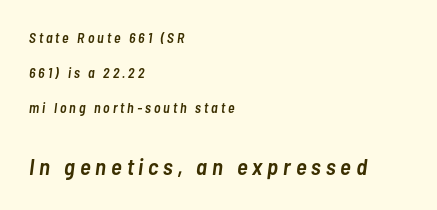
{"italic": "yes", "lean": "right", "slant_degrees": 7, "bold": "semi", "underline": "no", "align": "left", "line_spacing": "loose", "line_spacing_ratio": 2.5, "letter_spacing": "wide", "letter_spacing_em": 0.21, "larger_block": "second", "size_ratio": 1.64, "glyph_px": 23}
